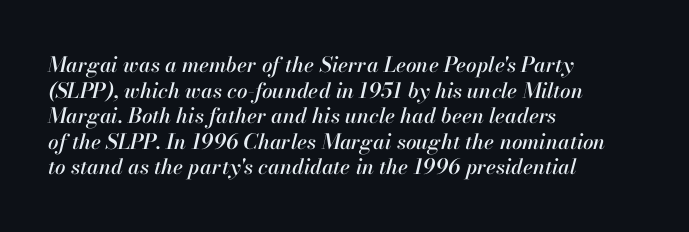
Teacher's note: observe the even left margin — that is flush-left alignment. These lines keep a tight, regular rhythm from letter to letter. No word sits above an underline. This is oblique type, the kind used for emphasis or titles.
